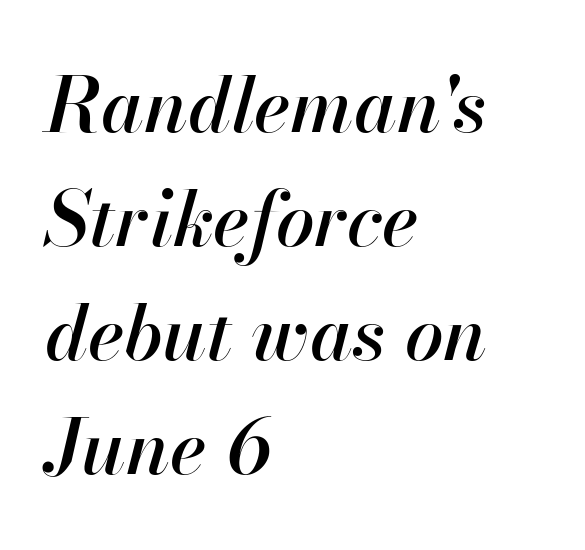
{"italic": "yes", "lean": "right", "slant_degrees": 13, "width": "normal", "stroke_contrast": "high", "x_height": "small", "monospaced": "no", "underline": "no", "align": "left", "line_spacing": "normal", "line_spacing_ratio": 1.48, "letter_spacing": "normal", "letter_spacing_em": 0.0, "glyph_px": 77}
